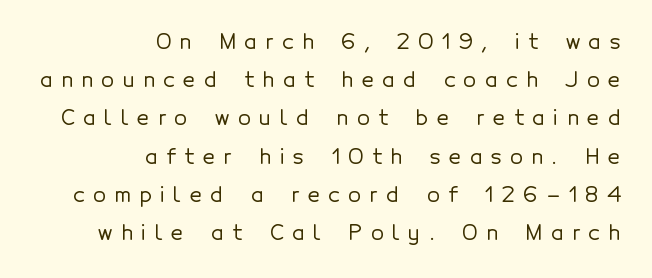
The image shows 21 px text type, upright; set right-aligned, line spacing 1.82x, unusually wide letter spacing (+0.41 em), not underlined.
